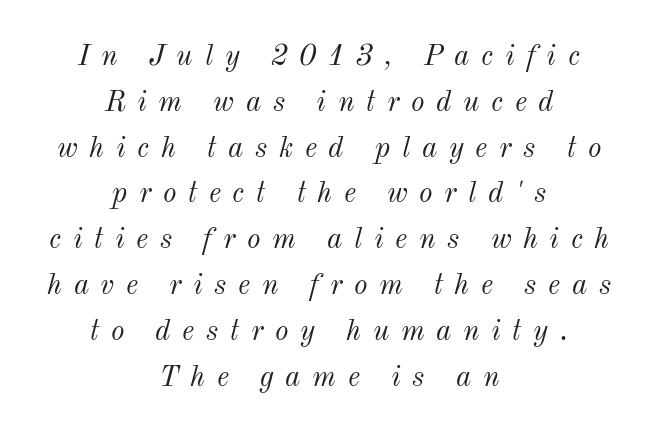
{"italic": "yes", "lean": "right", "slant_degrees": 12, "bold": "no", "weight": "light", "width": "normal", "stroke_contrast": "medium", "x_height": "small", "monospaced": "no", "underline": "no", "align": "center", "line_spacing": "normal", "line_spacing_ratio": 1.58, "letter_spacing": "wide", "letter_spacing_em": 0.4, "glyph_px": 29}
